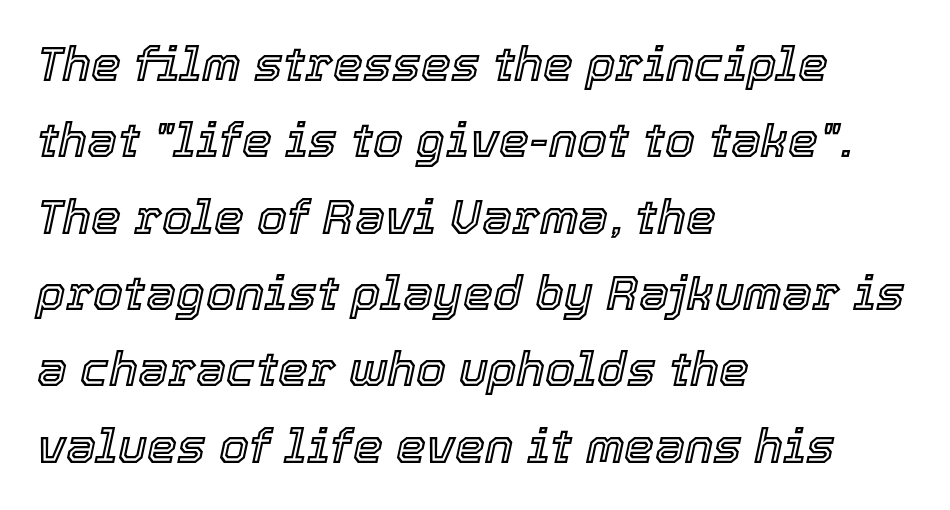
Q: Is the text italic (slanted)? A: Yes, it leans right by about 12 degrees.
Q: Is the text underlined? A: No.
Q: How is the paragraph aligned? A: Left-aligned.
Q: Is the spacing between letters normal or unusually wide? A: Normal.
Q: Is the spacing between lines tight, normal or loose? A: Normal.
Q: Width (condensed, normal, or wide)? A: Normal.
Q: x-height? A: Medium.
Q: Monospaced? A: No.
